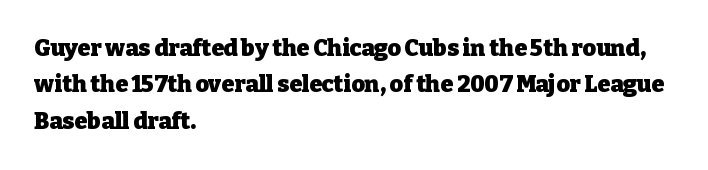
Q: Is the text bold? A: Yes.
Q: Is the text italic (slanted)? A: No, it is upright.
Q: Is the text underlined? A: No.
Q: How is the paragraph aligned? A: Left-aligned.
Q: Is the spacing between letters normal or unusually wide? A: Normal.
Q: Is the spacing between lines tight, normal or loose? A: Normal.
